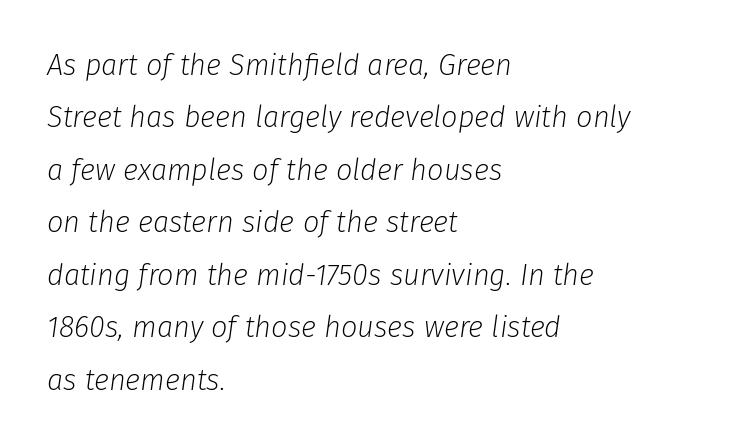
{"italic": "yes", "lean": "right", "slant_degrees": 8, "bold": "no", "weight": "light", "width": "normal", "stroke_contrast": "low", "x_height": "medium", "monospaced": "no", "underline": "no", "align": "left", "line_spacing_ratio": 1.81, "letter_spacing": "normal", "letter_spacing_em": 0.0, "glyph_px": 29}
